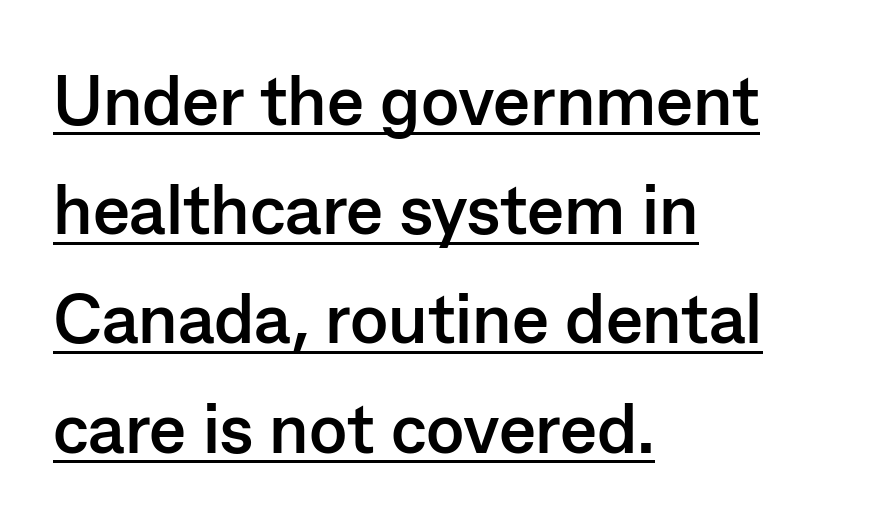
The image shows 70 px semibold sans-serif type, upright; set left-aligned, normal line spacing (1.56x), normal letter spacing, underlined; low stroke contrast and a medium x-height.
